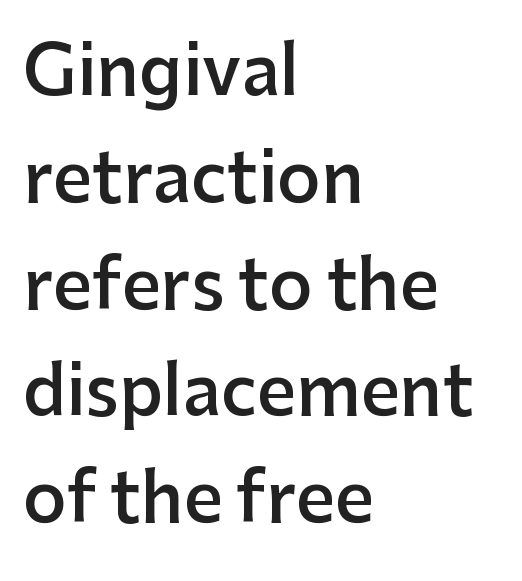
{"serif": "no", "italic": "no", "bold": "semi", "weight": "semibold", "width": "normal", "stroke_contrast": "low", "x_height": "medium", "monospaced": "no", "underline": "no", "align": "left", "line_spacing": "normal", "line_spacing_ratio": 1.57, "letter_spacing": "normal", "letter_spacing_em": 0.0, "glyph_px": 68}
